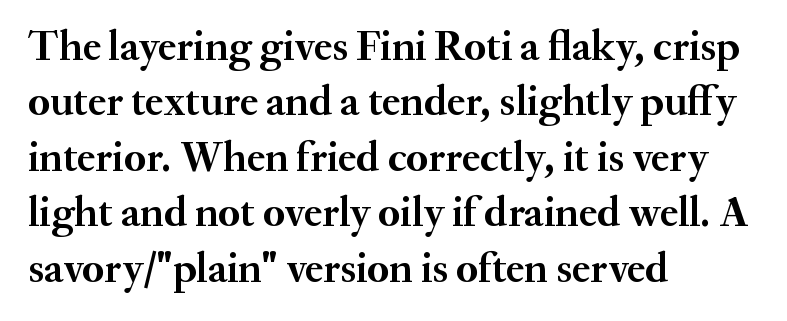
{"serif": "yes", "italic": "no", "bold": "yes", "weight": "semibold", "width": "normal", "stroke_contrast": "medium", "x_height": "small", "monospaced": "no", "underline": "no", "align": "left", "line_spacing": "normal", "line_spacing_ratio": 1.32, "letter_spacing": "normal", "letter_spacing_em": 0.0, "glyph_px": 42}
